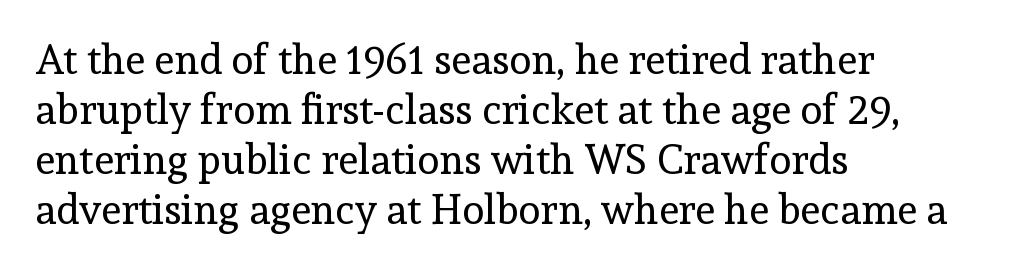
The image shows 41 px regular-weight serif type, upright; set left-aligned, line spacing 1.22x, normal letter spacing, not underlined; a medium x-height.
